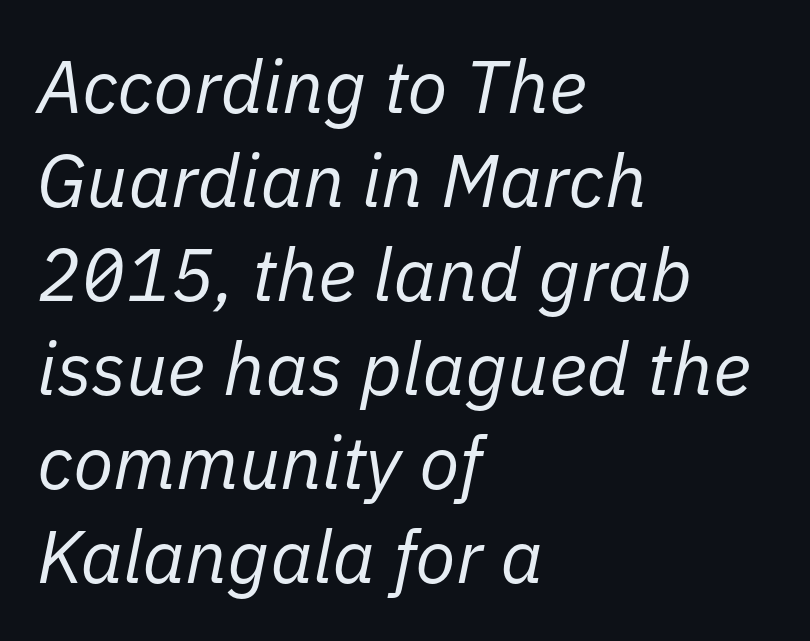
Q: Is the text bold? A: No.
Q: Is the text italic (slanted)? A: Yes, it leans right by about 11 degrees.
Q: Is the text underlined? A: No.
Q: How is the paragraph aligned? A: Left-aligned.
Q: Is the spacing between letters normal or unusually wide? A: Normal.
Q: Is the spacing between lines tight, normal or loose? A: Normal.
Q: Width (condensed, normal, or wide)? A: Normal.
Q: Stroke contrast? A: Low.
Q: x-height? A: Medium.
Q: Monospaced? A: No.
